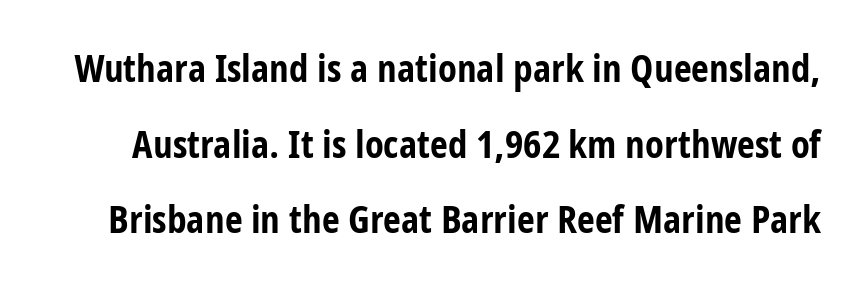
Q: Is the text bold? A: Yes.
Q: Is the text italic (slanted)? A: No, it is upright.
Q: Is the typeface a serif or a sans-serif typeface? A: Sans-serif.
Q: Is the text underlined? A: No.
Q: Is the spacing between letters normal or unusually wide? A: Normal.
Q: Is the spacing between lines tight, normal or loose? A: Loose.
Q: Width (condensed, normal, or wide)? A: Condensed.
Q: Stroke contrast? A: Low.
Q: x-height? A: Large.
Q: Monospaced? A: No.
